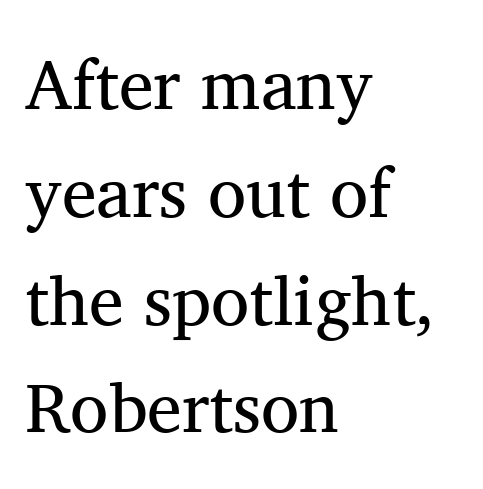
Q: Is the text bold? A: No.
Q: Is the text italic (slanted)? A: No, it is upright.
Q: Is the typeface a serif or a sans-serif typeface? A: Serif.
Q: Is the text underlined? A: No.
Q: How is the paragraph aligned? A: Left-aligned.
Q: Is the spacing between letters normal or unusually wide? A: Normal.
Q: Is the spacing between lines tight, normal or loose? A: Normal.
Q: Width (condensed, normal, or wide)? A: Normal.
Q: Stroke contrast? A: Medium.
Q: x-height? A: Medium.
Q: Monospaced? A: No.
